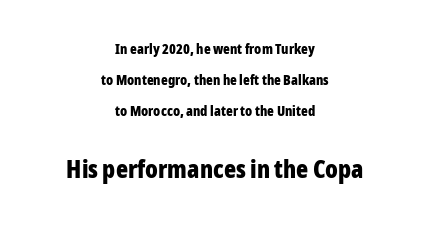
{"italic": "no", "bold": "yes", "underline": "no", "align": "center", "line_spacing": "loose", "line_spacing_ratio": 2.2, "letter_spacing": "normal", "letter_spacing_em": 0.0, "larger_block": "second", "size_ratio": 1.79, "glyph_px": 25}
